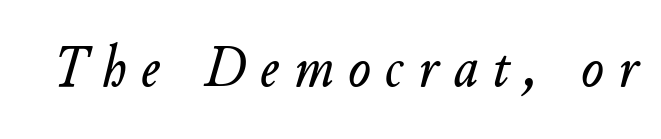
The image shows 59 px text type, italic (leaning right); set unusually wide letter spacing (+0.25 em), not underlined; low stroke contrast and a small x-height.
